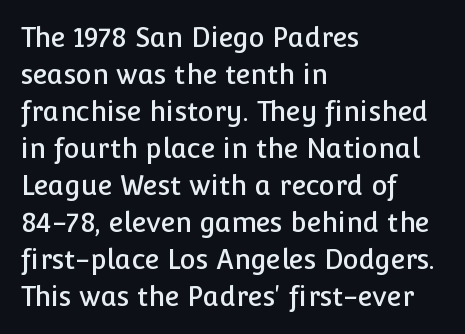
{"italic": "no", "underline": "no", "align": "left", "line_spacing": "normal", "line_spacing_ratio": 1.37, "letter_spacing": "normal", "letter_spacing_em": 0.0, "glyph_px": 27}
